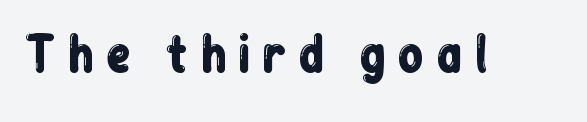
{"serif": "no", "italic": "no", "width": "condensed", "stroke_contrast": "low", "x_height": "medium", "monospaced": "no", "underline": "no", "letter_spacing": "wide", "letter_spacing_em": 0.24, "glyph_px": 47}
